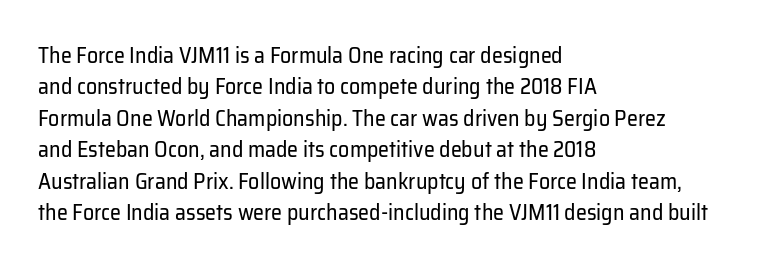
The image shows 22 px text type, upright; set left-aligned, normal line spacing (1.43x), normal letter spacing, not underlined.
